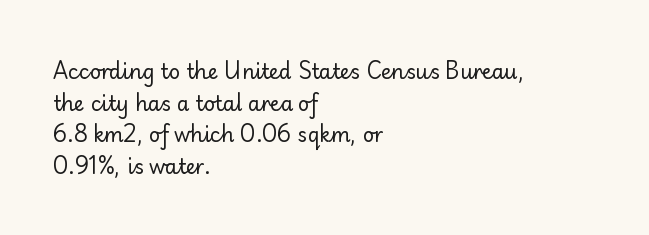
{"italic": "no", "bold": "no", "underline": "no", "align": "left", "line_spacing": "normal", "line_spacing_ratio": 1.58, "letter_spacing": "normal", "letter_spacing_em": 0.0, "glyph_px": 20}
